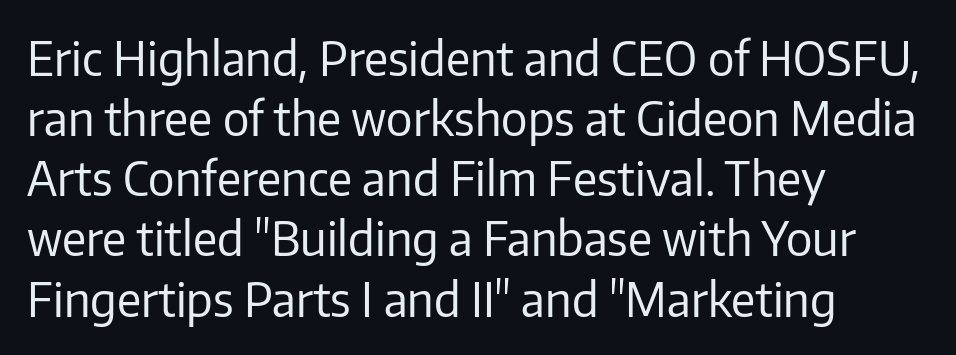
Q: Is the text bold? A: No.
Q: Is the text italic (slanted)? A: No, it is upright.
Q: Is the typeface a serif or a sans-serif typeface? A: Sans-serif.
Q: Is the text underlined? A: No.
Q: How is the paragraph aligned? A: Left-aligned.
Q: Is the spacing between letters normal or unusually wide? A: Normal.
Q: Is the spacing between lines tight, normal or loose? A: Normal.
Q: Width (condensed, normal, or wide)? A: Normal.
Q: Stroke contrast? A: Low.
Q: x-height? A: Medium.
Q: Monospaced? A: No.
